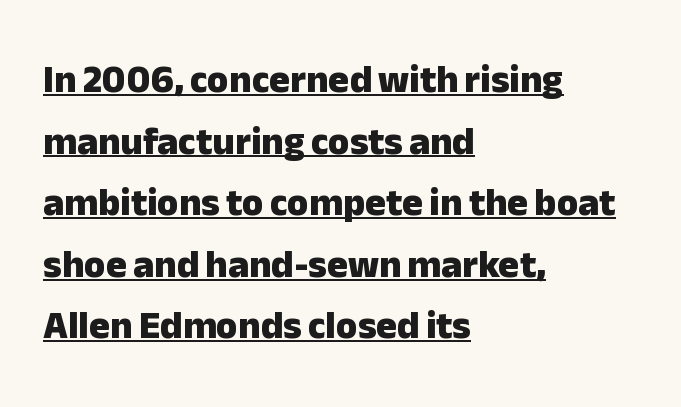
Q: Is the text bold? A: Yes.
Q: Is the text italic (slanted)? A: No, it is upright.
Q: Is the typeface a serif or a sans-serif typeface? A: Sans-serif.
Q: Is the text underlined? A: Yes.
Q: How is the paragraph aligned? A: Left-aligned.
Q: Is the spacing between letters normal or unusually wide? A: Normal.
Q: Is the spacing between lines tight, normal or loose? A: Normal.
Q: Width (condensed, normal, or wide)? A: Normal.
Q: Stroke contrast? A: Low.
Q: x-height? A: Medium.
Q: Monospaced? A: No.
